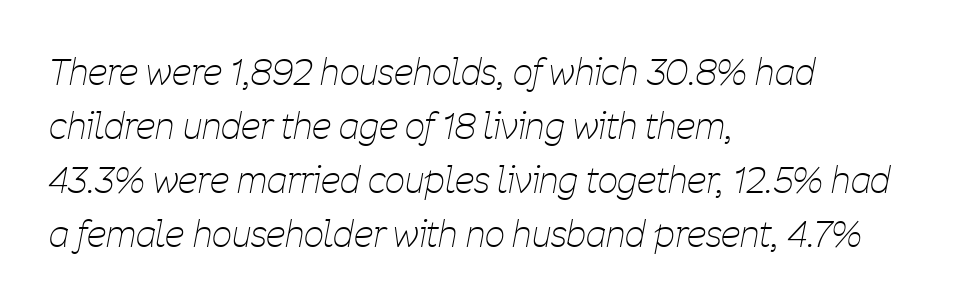
Q: Is the text bold? A: No.
Q: Is the text italic (slanted)? A: Yes, it leans right by about 11 degrees.
Q: Is the text underlined? A: No.
Q: How is the paragraph aligned? A: Left-aligned.
Q: Is the spacing between letters normal or unusually wide? A: Normal.
Q: Is the spacing between lines tight, normal or loose? A: Normal.
Q: Width (condensed, normal, or wide)? A: Condensed.
Q: Stroke contrast? A: Low.
Q: x-height? A: Medium.
Q: Monospaced? A: No.
